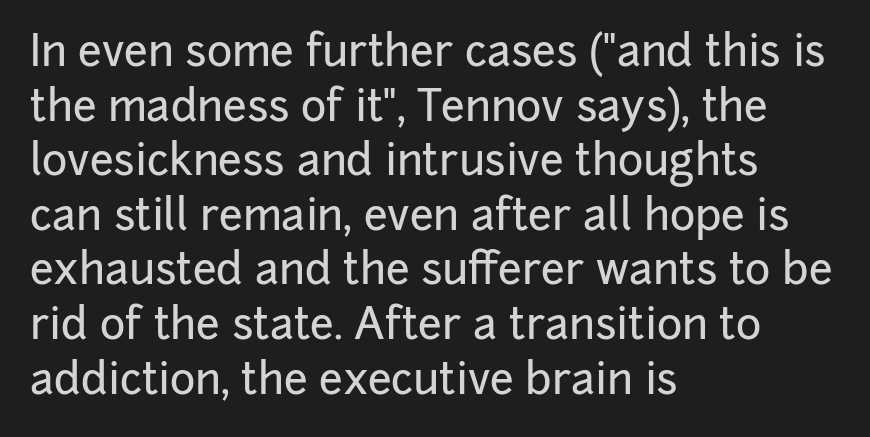
The image shows 43 px sans-serif type, upright; set left-aligned, normal line spacing (1.27x), normal letter spacing, not underlined; low stroke contrast and a medium x-height.
